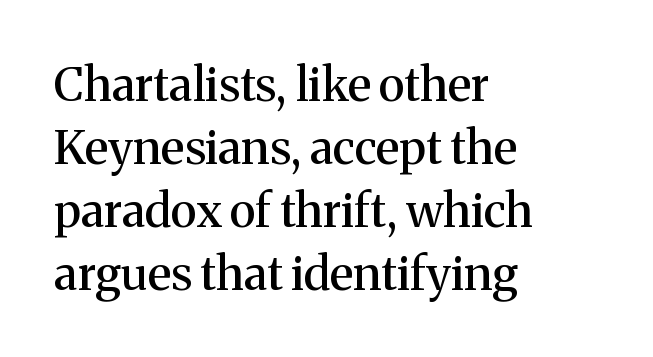
Q: Is the text italic (slanted)? A: No, it is upright.
Q: Is the typeface a serif or a sans-serif typeface? A: Serif.
Q: Is the text underlined? A: No.
Q: How is the paragraph aligned? A: Left-aligned.
Q: Is the spacing between letters normal or unusually wide? A: Normal.
Q: Is the spacing between lines tight, normal or loose? A: Normal.
Q: Width (condensed, normal, or wide)? A: Normal.
Q: Stroke contrast? A: Medium.
Q: x-height? A: Medium.
Q: Monospaced? A: No.
